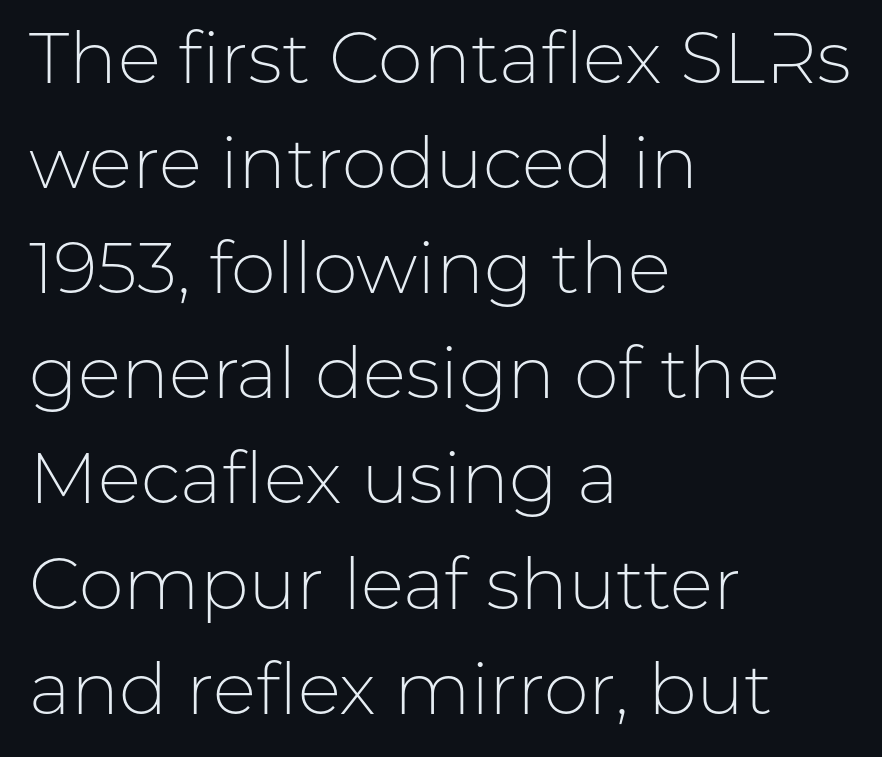
Q: Is the text bold? A: No.
Q: Is the text italic (slanted)? A: No, it is upright.
Q: Is the typeface a serif or a sans-serif typeface? A: Sans-serif.
Q: Is the text underlined? A: No.
Q: How is the paragraph aligned? A: Left-aligned.
Q: Is the spacing between letters normal or unusually wide? A: Normal.
Q: Is the spacing between lines tight, normal or loose? A: Normal.
Q: Width (condensed, normal, or wide)? A: Normal.
Q: Stroke contrast? A: Low.
Q: x-height? A: Medium.
Q: Monospaced? A: No.
